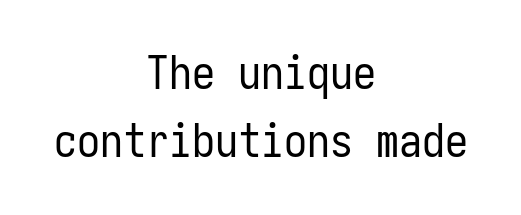
The image shows 46 px regular-weight, condensed sans-serif type, upright; set centered, normal line spacing (1.48x), normal letter spacing, not underlined; low stroke contrast and a medium x-height.
